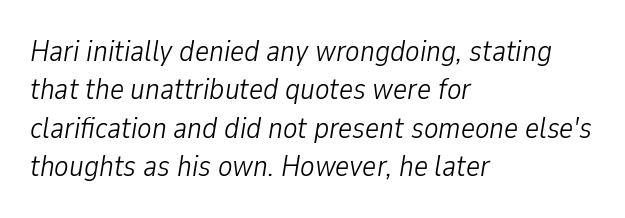
Q: Is the text bold? A: No.
Q: Is the text italic (slanted)? A: Yes, it leans right by about 9 degrees.
Q: Is the text underlined? A: No.
Q: How is the paragraph aligned? A: Left-aligned.
Q: Is the spacing between letters normal or unusually wide? A: Normal.
Q: Is the spacing between lines tight, normal or loose? A: Normal.
Q: Width (condensed, normal, or wide)? A: Condensed.
Q: Stroke contrast? A: Low.
Q: x-height? A: Medium.
Q: Monospaced? A: No.
